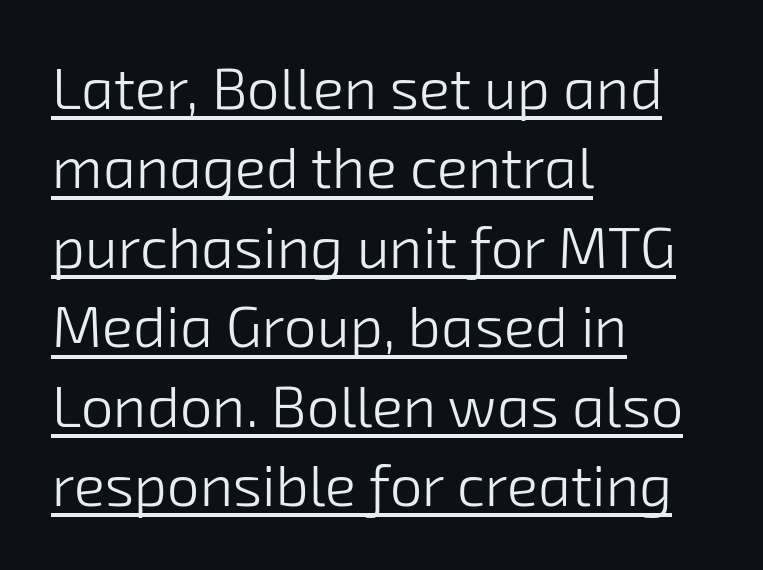
Note the varied advance widths — an 'i' is clearly narrower than an 'm'. Casual observation: everything's shoved over to the left. The text was rendered using a sans face with plain stroke endings. Ink coverage per letter is moderate at most.
